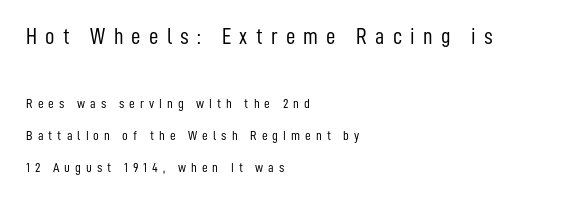
{"italic": "no", "bold": "no", "underline": "no", "align": "left", "line_spacing": "loose", "line_spacing_ratio": 2.28, "letter_spacing": "wide", "letter_spacing_em": 0.36, "larger_block": "first", "size_ratio": 1.64, "glyph_px": 23}
